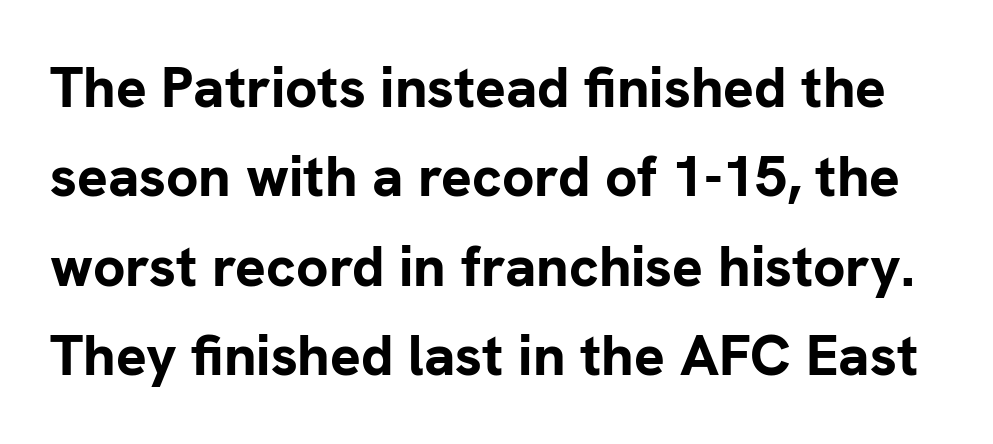
Q: Is the text bold? A: Yes.
Q: Is the text italic (slanted)? A: No, it is upright.
Q: Is the typeface a serif or a sans-serif typeface? A: Sans-serif.
Q: Is the text underlined? A: No.
Q: Is the spacing between letters normal or unusually wide? A: Normal.
Q: Is the spacing between lines tight, normal or loose? A: Normal.
Q: Width (condensed, normal, or wide)? A: Normal.
Q: Stroke contrast? A: Low.
Q: x-height? A: Medium.
Q: Monospaced? A: No.
